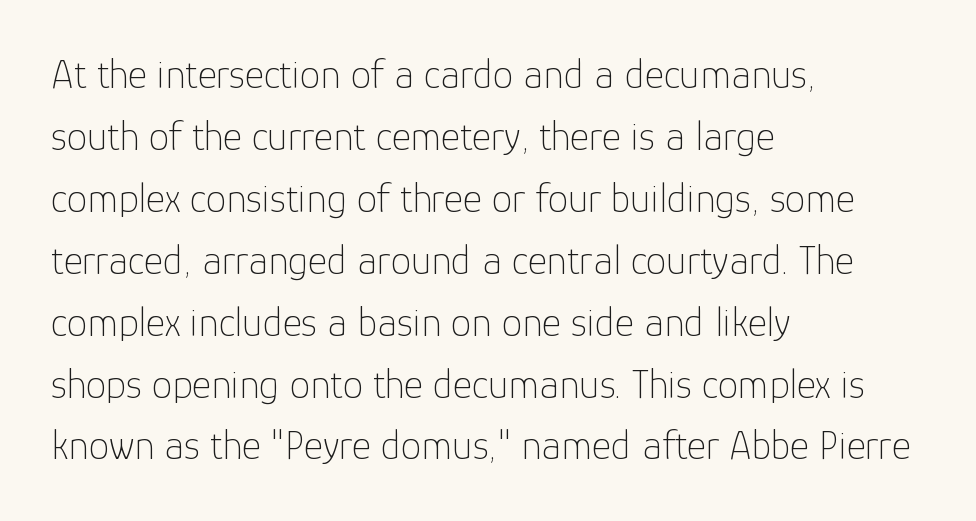
Baseline-to-baseline distance is the conventional proportion of letter height. Heft: none added — not bold. Students, note that the glyphs here touch the page at normal intervals. Varying glyph widths throughout — classic text-font behaviour. Casual observation: everything's shoved over to the left. The passage shown is typeset with a sans-serif family.
